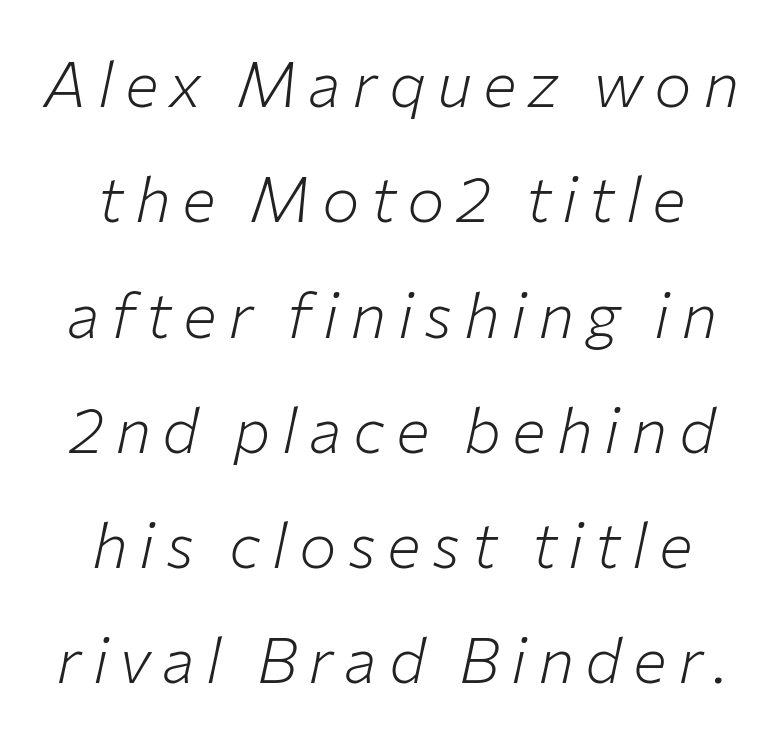
Q: Is the text bold? A: No.
Q: Is the text italic (slanted)? A: Yes, it leans right by about 12 degrees.
Q: Is the text underlined? A: No.
Q: Width (condensed, normal, or wide)? A: Normal.
Q: Stroke contrast? A: Low.
Q: x-height? A: Medium.
Q: Monospaced? A: No.
